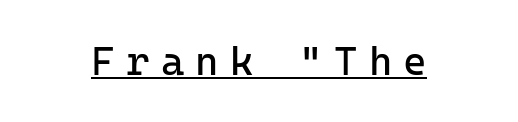
The image shows 40 px regular-weight sans-serif type, upright, monospaced; set unusually wide letter spacing (+0.28 em), underlined; low stroke contrast and a medium x-height.
